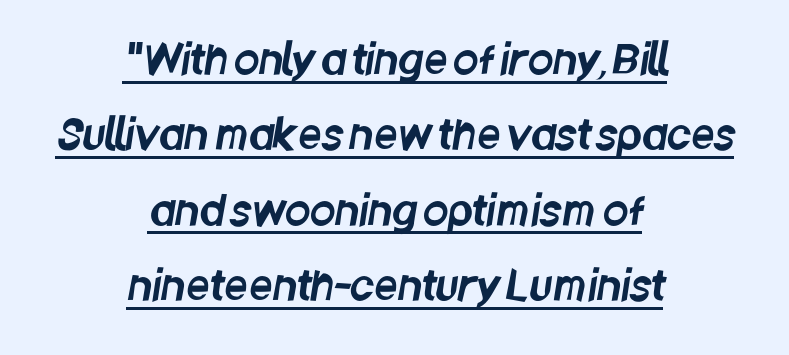
Q: Is the typeface a serif or a sans-serif typeface? A: Sans-serif.
Q: Is the text underlined? A: Yes.
Q: How is the paragraph aligned? A: Centered.
Q: Is the spacing between letters normal or unusually wide? A: Normal.
Q: Width (condensed, normal, or wide)? A: Condensed.
Q: Stroke contrast? A: Low.
Q: x-height? A: Large.
Q: Monospaced? A: No.
